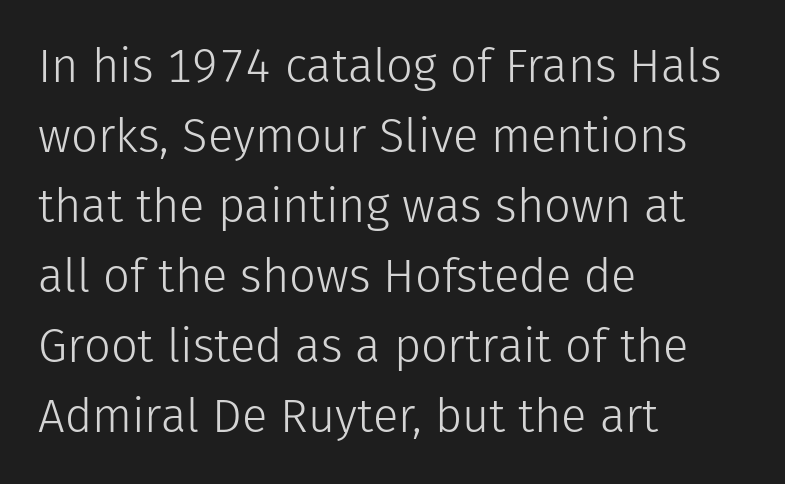
Q: Is the text bold? A: No.
Q: Is the text italic (slanted)? A: No, it is upright.
Q: Is the typeface a serif or a sans-serif typeface? A: Sans-serif.
Q: Is the text underlined? A: No.
Q: How is the paragraph aligned? A: Left-aligned.
Q: Is the spacing between letters normal or unusually wide? A: Normal.
Q: Is the spacing between lines tight, normal or loose? A: Normal.
Q: Width (condensed, normal, or wide)? A: Normal.
Q: Stroke contrast? A: Low.
Q: x-height? A: Medium.
Q: Monospaced? A: No.
